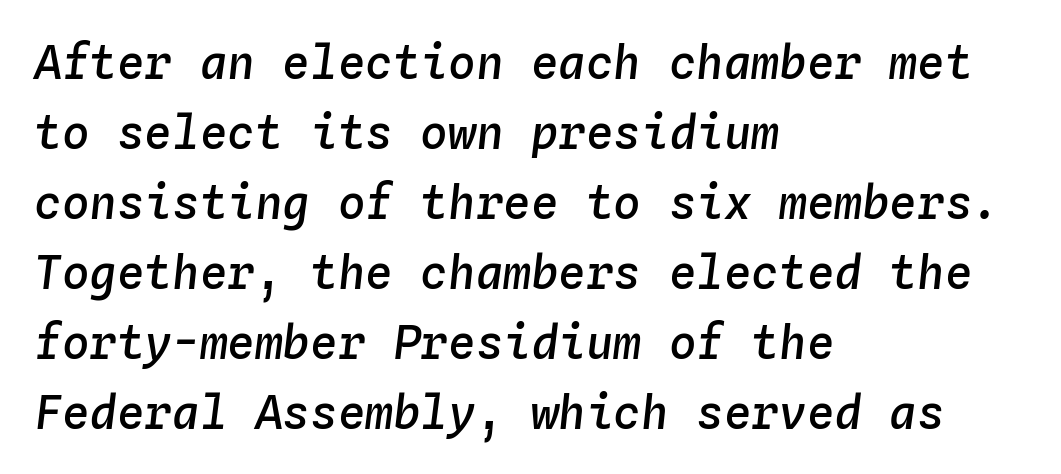
You could count columns in this text — the font is strictly monospaced. Rendered with sloped, italic letterforms. The rendering uses a semibold face; strokes are thickened but not to full bold. There is no visible air inserted between adjacent glyphs.
